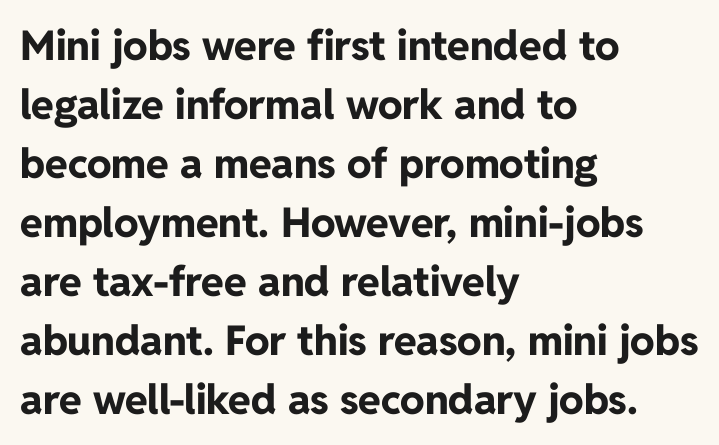
Students, this is bold: see how much ink each stroke carries. The space between consecutive lines is moderate. Style check: upright. Does the copy run flush right? No — it runs flush left. The gaps between neighbouring characters are ordinary and unremarkable. Nope, no serifs anywhere on these letters.
